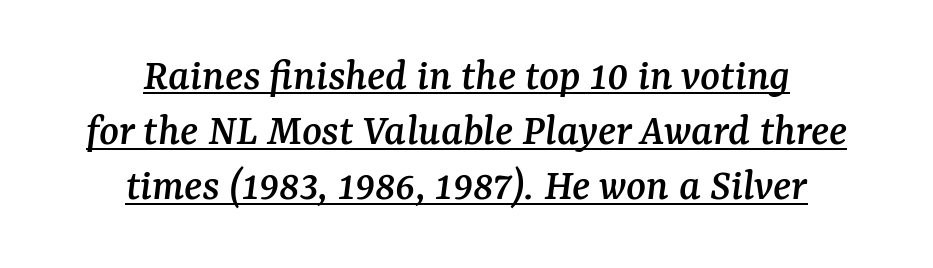
Would a proofreader flag this as italicized? Yes. The letters sit at their default tracking, neither squeezed nor spread. Is the block centered? Yes — each line is placed symmetrically about the middle. Glance below the letters and you will spot a drawn line. The font family rendered here belongs to the serif group. Character widths vary here, with narrow letters taking less room than wide ones.
